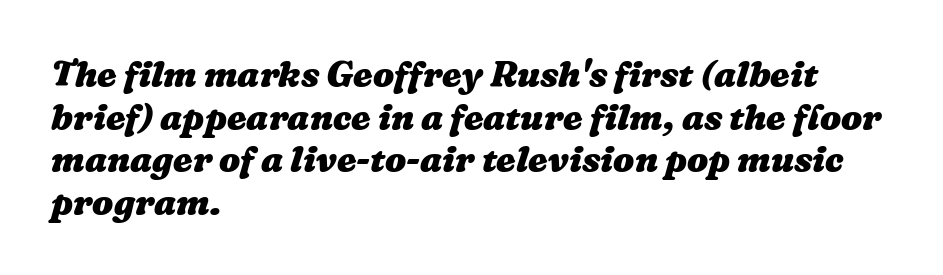
{"bold": "yes", "weight": "heavy", "width": "wide", "stroke_contrast": "medium", "x_height": "medium", "monospaced": "no", "underline": "no", "align": "left", "line_spacing_ratio": 1.22, "letter_spacing": "normal", "letter_spacing_em": 0.0, "glyph_px": 35}
